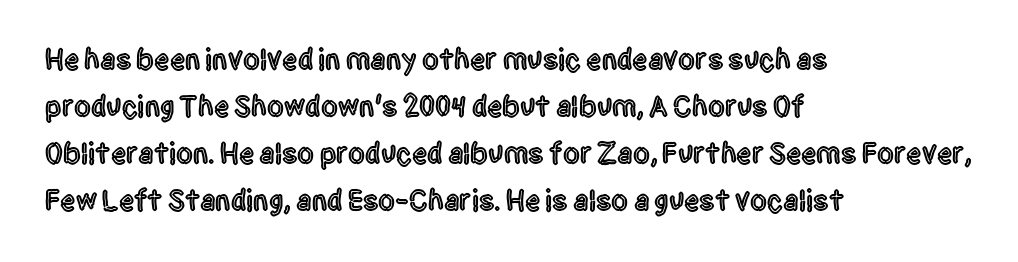
Vertical strokes here are truly vertical. A clean baseline with only descenders dipping below it. Check where the strokes stop: nothing finishes them off — pure sans. Do the characters align in a grid? No, the font is proportional. Students, note that the glyphs here touch the page at normal intervals. This sample keeps an unexceptional amount of space between lines.
